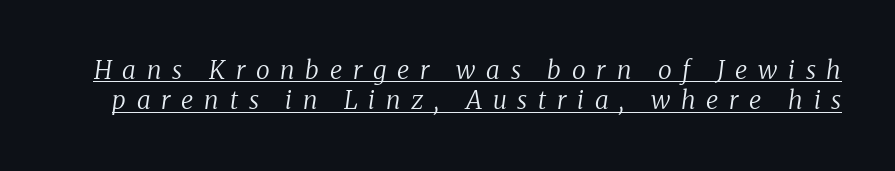
Q: Is the text bold? A: No.
Q: Is the text italic (slanted)? A: Yes, it leans right by about 8 degrees.
Q: Is the text underlined? A: Yes.
Q: Is the spacing between letters normal or unusually wide? A: Unusually wide.
